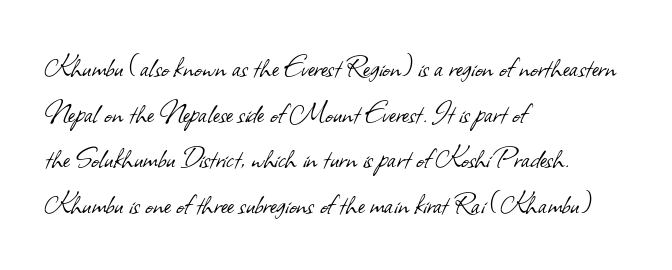
The image shows 33 px light sans-serif type; set left-aligned, normal line spacing (1.38x), normal letter spacing, not underlined; low stroke contrast and a small x-height.
